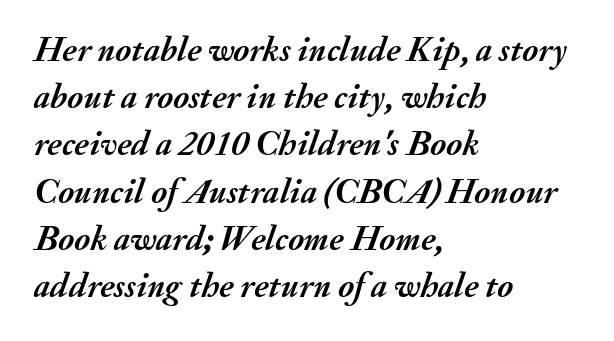
Q: Is the text bold? A: Yes.
Q: Is the text italic (slanted)? A: Yes, it leans right by about 20 degrees.
Q: Is the text underlined? A: No.
Q: How is the paragraph aligned? A: Left-aligned.
Q: Is the spacing between letters normal or unusually wide? A: Normal.
Q: Is the spacing between lines tight, normal or loose? A: Normal.
Q: Width (condensed, normal, or wide)? A: Normal.
Q: Stroke contrast? A: Medium.
Q: x-height? A: Small.
Q: Monospaced? A: No.
